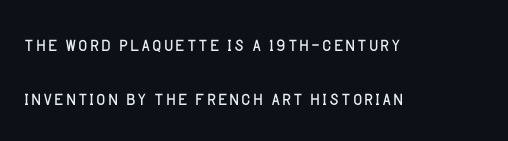
Only glyphs here, with clear space below each row. Does the lettering tilt? It doesn't — this is upright. The compositor pushed each line to the left boundary. Regarding leading, the lines here are spaced well apart. Summary of weight: not heavy and not bold. Is the letter spacing exaggerated? No — it looks like the ordinary default.
